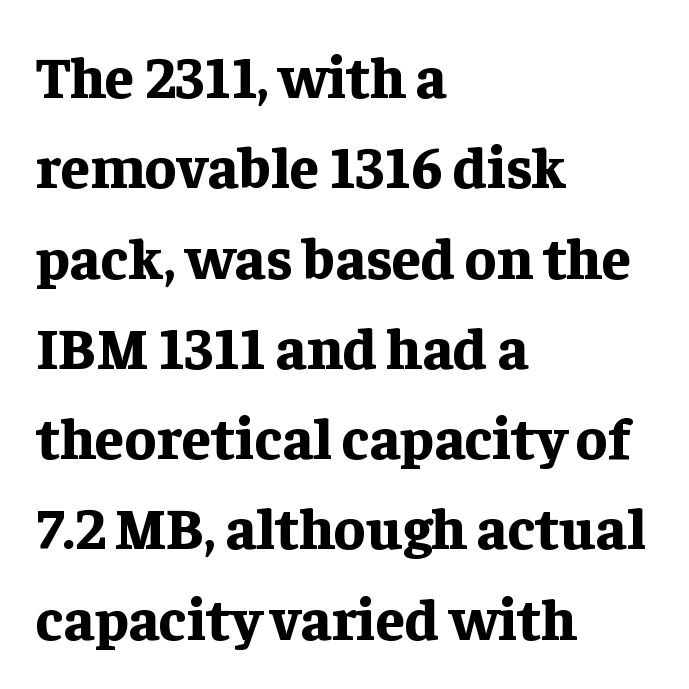
The image shows 59 px bold serif type, upright; set left-aligned, normal line spacing (1.53x), normal letter spacing, not underlined; low stroke contrast and a medium x-height.
